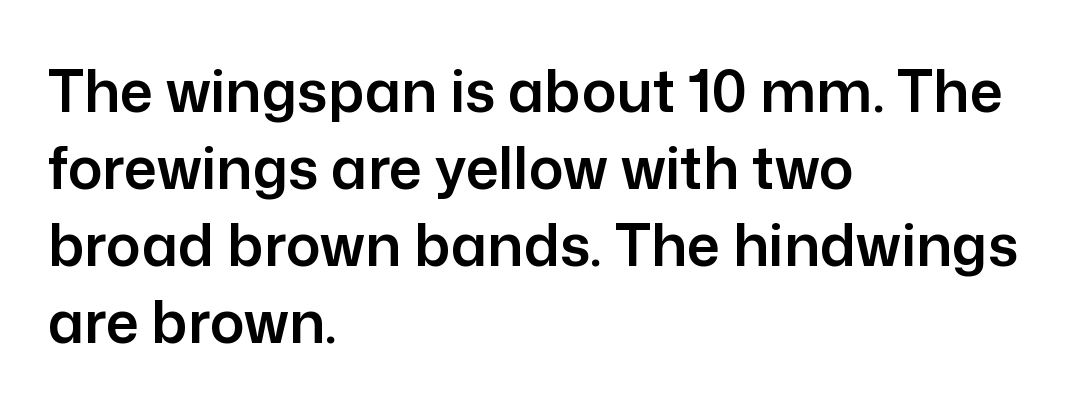
Q: Is the text italic (slanted)? A: No, it is upright.
Q: Is the typeface a serif or a sans-serif typeface? A: Sans-serif.
Q: Is the text underlined? A: No.
Q: How is the paragraph aligned? A: Left-aligned.
Q: Is the spacing between letters normal or unusually wide? A: Normal.
Q: Is the spacing between lines tight, normal or loose? A: Normal.
Q: Width (condensed, normal, or wide)? A: Normal.
Q: Stroke contrast? A: Low.
Q: x-height? A: Medium.
Q: Monospaced? A: No.
